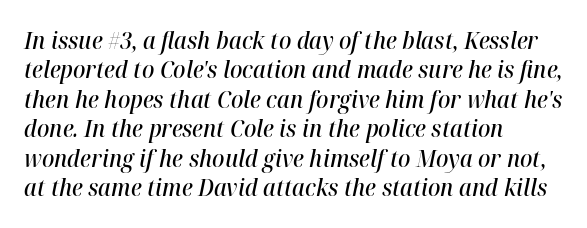
The image shows 23 px text type, italic (leaning right); set left-aligned, normal line spacing (1.28x), normal letter spacing, not underlined.
